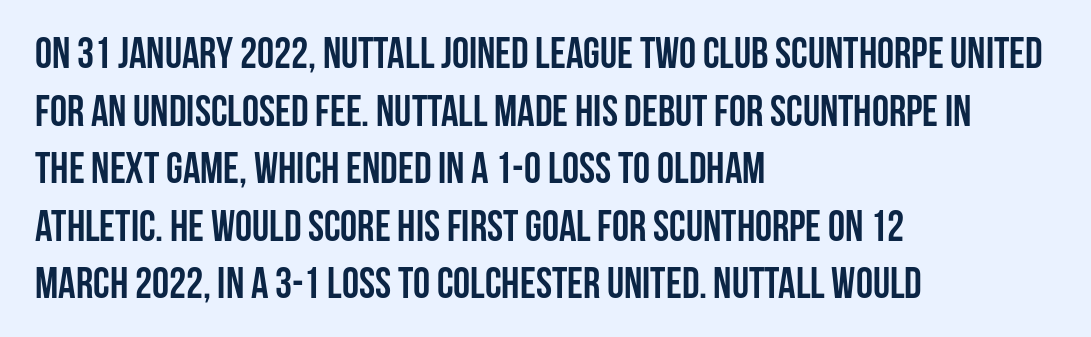
Q: Is the text bold? A: Yes.
Q: Is the text italic (slanted)? A: No, it is upright.
Q: Is the typeface a serif or a sans-serif typeface? A: Sans-serif.
Q: Is the text underlined? A: No.
Q: How is the paragraph aligned? A: Left-aligned.
Q: Is the spacing between letters normal or unusually wide? A: Normal.
Q: Is the spacing between lines tight, normal or loose? A: Normal.
Q: Width (condensed, normal, or wide)? A: Condensed.
Q: Stroke contrast? A: Low.
Q: x-height? A: Large.
Q: Monospaced? A: No.
